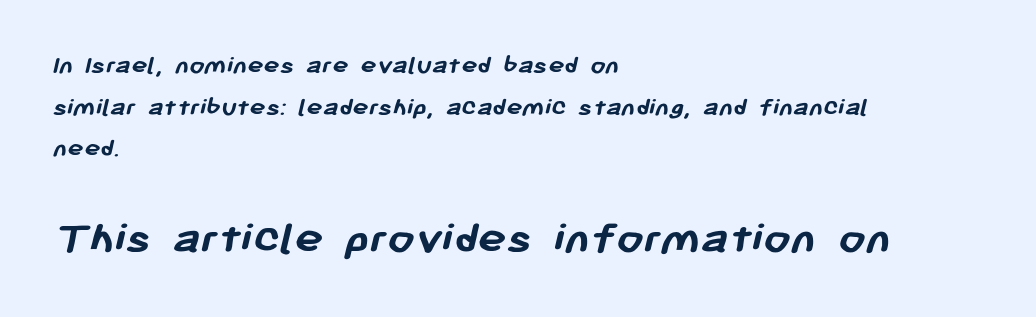
Q: Is the text bold? A: Yes.
Q: Is the typeface a serif or a sans-serif typeface? A: Sans-serif.
Q: Is the text underlined? A: No.
Q: How is the paragraph aligned? A: Left-aligned.
Q: Is the spacing between letters normal or unusually wide? A: Normal.
Q: Is the spacing between lines tight, normal or loose? A: Normal.
Q: Which block of text is set in a larger size, the first (top) or the second (bottom)? A: The second (bottom) one.
Q: Width (condensed, normal, or wide)? A: Normal.
Q: Stroke contrast? A: Low.
Q: x-height? A: Medium.
Q: Monospaced? A: No.
